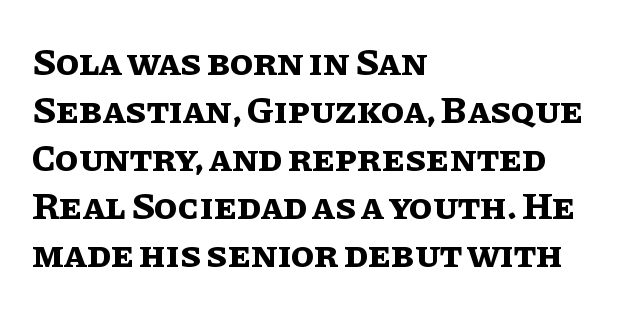
{"italic": "no", "bold": "yes", "weight": "bold", "width": "normal", "stroke_contrast": "low", "x_height": "large", "monospaced": "no", "underline": "no", "align": "left", "line_spacing": "normal", "line_spacing_ratio": 1.26, "letter_spacing": "normal", "letter_spacing_em": 0.0, "glyph_px": 38}
